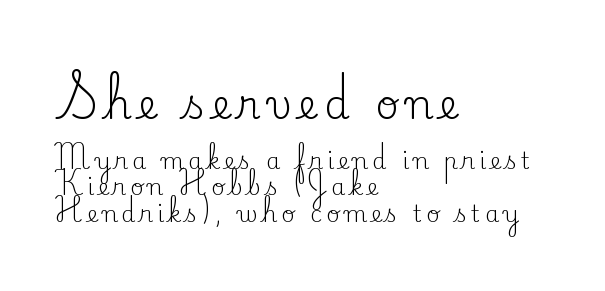
{"italic": "no", "bold": "no", "weight": "regular", "width": "normal", "stroke_contrast": "low", "x_height": "small", "monospaced": "no", "underline": "no", "align": "left", "line_spacing": "tight", "line_spacing_ratio": 1.15, "larger_block": "first", "size_ratio": 1.74, "glyph_px": 40}
